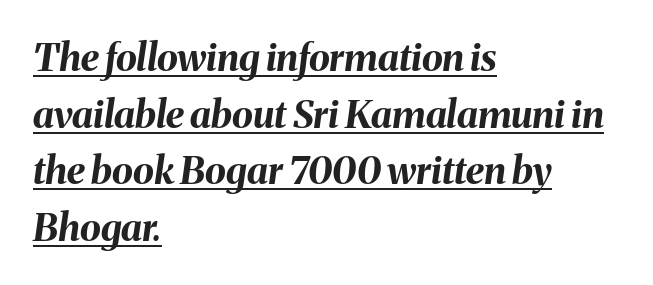
Vertically, the passage feels balanced, rows spaced as you'd expect. Do the characters align in a grid? No, the font is proportional. Nobody touched the tracking dial on this one. You can tell it's italic because the verticals aren't actually vertical.
